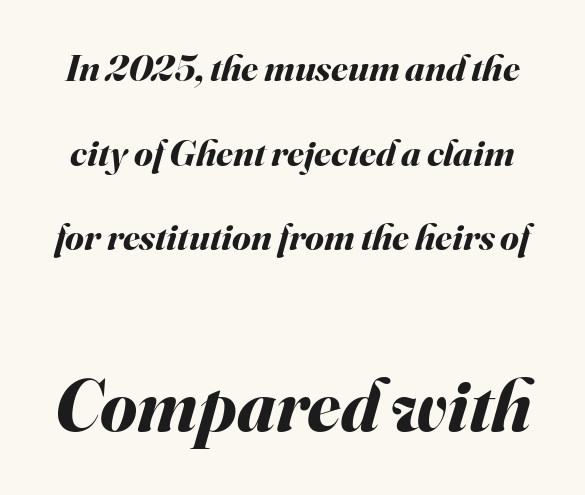
The image shows 75 px bold type, italic (leaning right); set loose line spacing (2.23x), normal letter spacing, not underlined; the second (bottom) block is 1.97x larger; medium stroke contrast and a small x-height.
